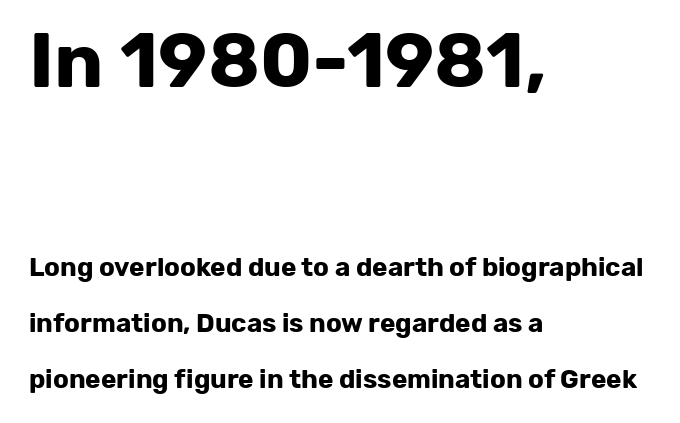
The passage shown is not underscored anywhere. Do the characters align in a grid? No, the font is proportional. What weight is shown? A full bold with thick strokes. The lettering stays uniformly vertical, giving the passage a roman look. The passage shown begins with its larger block and ends with its smaller one. The typesetter chose a ragged-right arrangement here.
